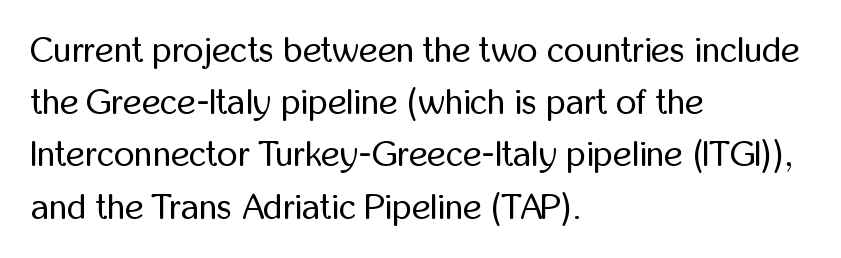
Q: Is the text bold? A: No.
Q: Is the text italic (slanted)? A: No, it is upright.
Q: Is the typeface a serif or a sans-serif typeface? A: Sans-serif.
Q: Is the text underlined? A: No.
Q: How is the paragraph aligned? A: Left-aligned.
Q: Is the spacing between letters normal or unusually wide? A: Normal.
Q: Is the spacing between lines tight, normal or loose? A: Normal.
Q: Width (condensed, normal, or wide)? A: Condensed.
Q: Stroke contrast? A: Low.
Q: x-height? A: Medium.
Q: Monospaced? A: No.
